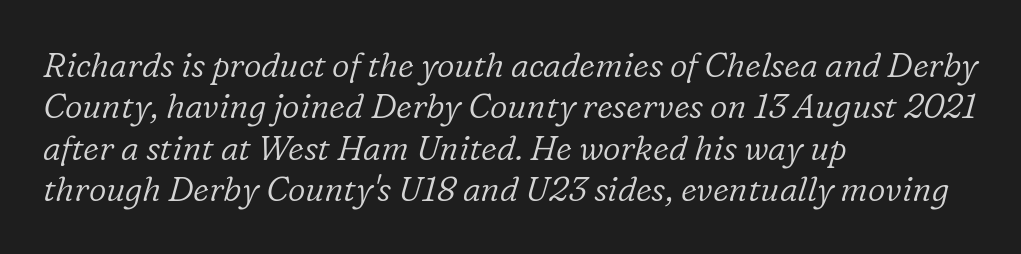
There is no visible air inserted between adjacent glyphs. Check under the words: just untouched page. Letterform terminals end in serifs throughout the passage. One-word summary of the alignment: left. Stroke mass is kept to a normal reading level or below.
